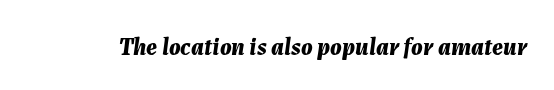
Q: Is the text bold? A: Yes.
Q: Is the text italic (slanted)? A: Yes, it leans right by about 7 degrees.
Q: Is the text underlined? A: No.
Q: Is the spacing between letters normal or unusually wide? A: Normal.
